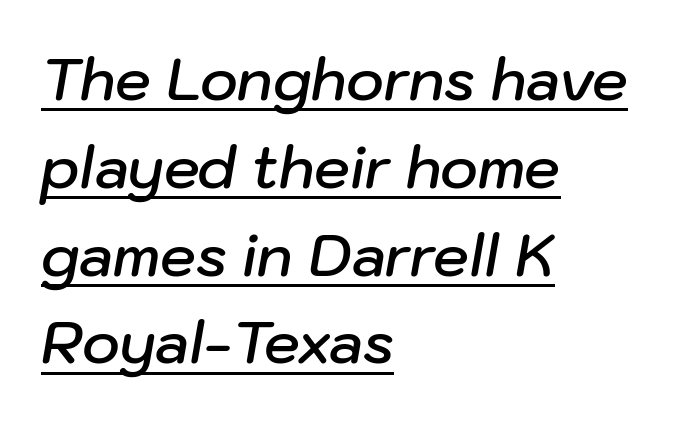
These lines sit exactly where default settings would place them. Glyph-to-glyph distance matches everyday printed text. Weight check: semibold — heavier than regular, not quite bold. The passage shown is typed in a proportional face where columns would drift. Compared with ordinary roman type, these characters are visibly tilted. Somebody hit Ctrl+U on this one — the words are underlined.
